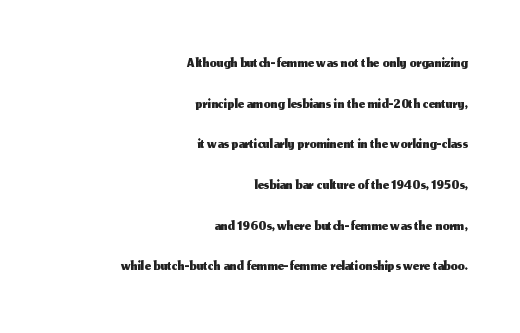
Do the letters lean? They stand straight. Teacher's note: observe the even right margin — that is flush-right alignment. Just letters on the line, the space beneath them empty. Characters follow at the spacing the type designer built in.
